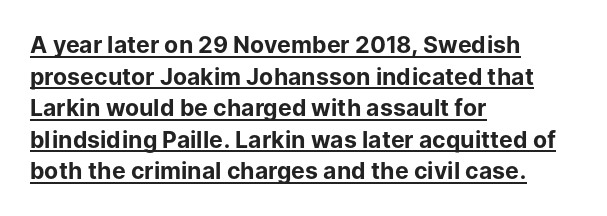
{"italic": "no", "bold": "yes", "underline": "yes", "align": "left", "line_spacing": "normal", "line_spacing_ratio": 1.37, "letter_spacing": "normal", "letter_spacing_em": 0.0, "glyph_px": 23}
